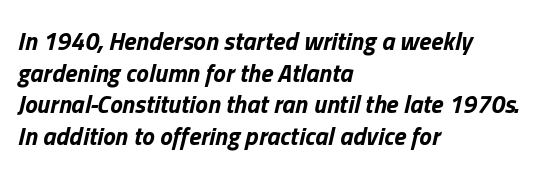
{"italic": "yes", "lean": "right", "slant_degrees": 13, "bold": "yes", "underline": "no", "align": "left", "line_spacing": "normal", "line_spacing_ratio": 1.27, "letter_spacing": "normal", "letter_spacing_em": 0.0, "glyph_px": 25}
